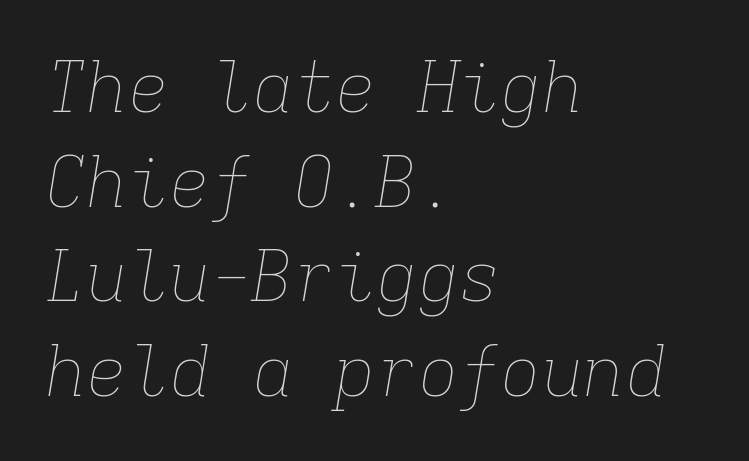
Q: Is the text bold? A: No.
Q: Is the text italic (slanted)? A: Yes, it leans right by about 9 degrees.
Q: Is the text underlined? A: No.
Q: How is the paragraph aligned? A: Left-aligned.
Q: Is the spacing between letters normal or unusually wide? A: Normal.
Q: Is the spacing between lines tight, normal or loose? A: Normal.
Q: Width (condensed, normal, or wide)? A: Normal.
Q: Stroke contrast? A: Low.
Q: x-height? A: Medium.
Q: Monospaced? A: Yes.
